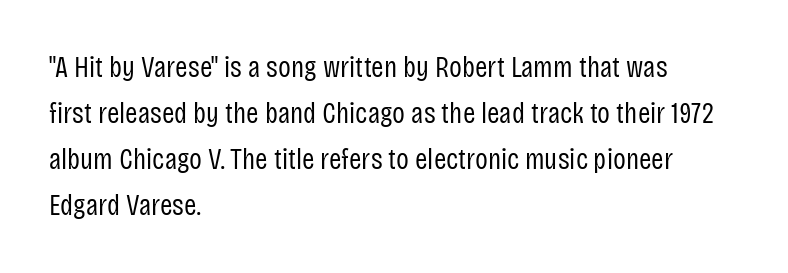
Q: Is the text bold? A: No.
Q: Is the text italic (slanted)? A: No, it is upright.
Q: Is the typeface a serif or a sans-serif typeface? A: Sans-serif.
Q: Is the text underlined? A: No.
Q: How is the paragraph aligned? A: Left-aligned.
Q: Is the spacing between letters normal or unusually wide? A: Normal.
Q: Is the spacing between lines tight, normal or loose? A: Normal.
Q: Width (condensed, normal, or wide)? A: Condensed.
Q: Stroke contrast? A: Low.
Q: x-height? A: Large.
Q: Monospaced? A: No.
